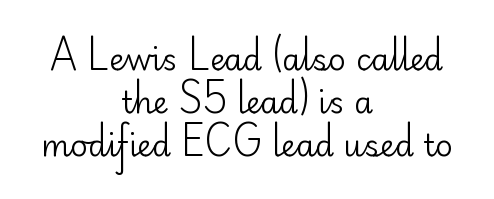
The words here are not underlined. These lines are composed in type without serifs. Vertical spacing — default. Do the letters lean? They stand straight. Stems here are at most as thick as an everyday book face. Tracking value appears to be zero — textbook default spacing.
